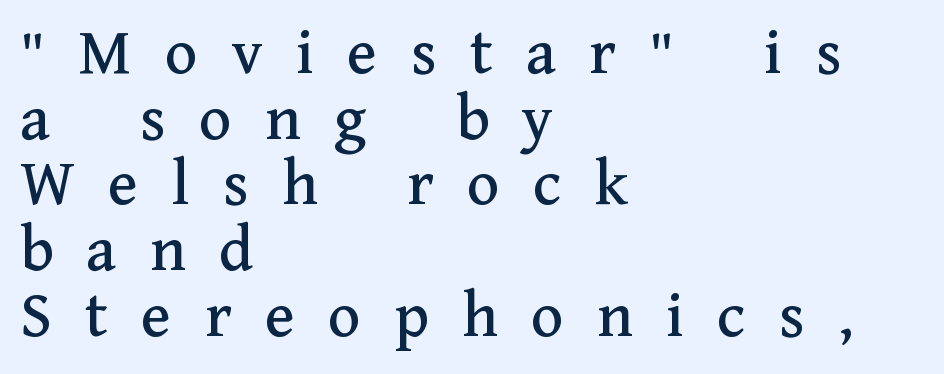
Reading down the block, your eye returns to a fixed left position each line. Closely set lines give the paragraph a compact silhouette. Do the letters lean? They stand straight. Between one letter and the next there's a generous, obvious gap. This sample has the flowing, uneven cadence of proportional lettering. Are there feet on the stems? There are — it's a serif.
